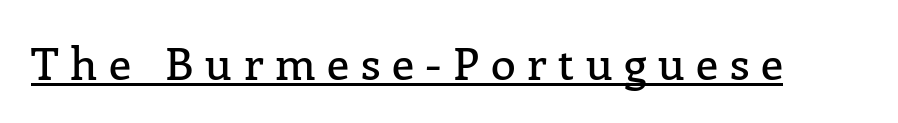
The image shows 45 px serif type, upright; set unusually wide letter spacing (+0.26 em), underlined; low stroke contrast and a medium x-height.
